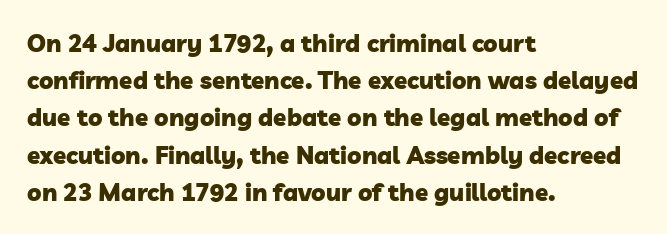
The image shows 24 px bold type; set left-aligned, normal line spacing (1.55x), normal letter spacing, not underlined.
